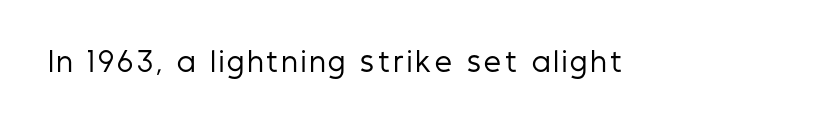
The image shows 27 px text type, upright; set not underlined.
